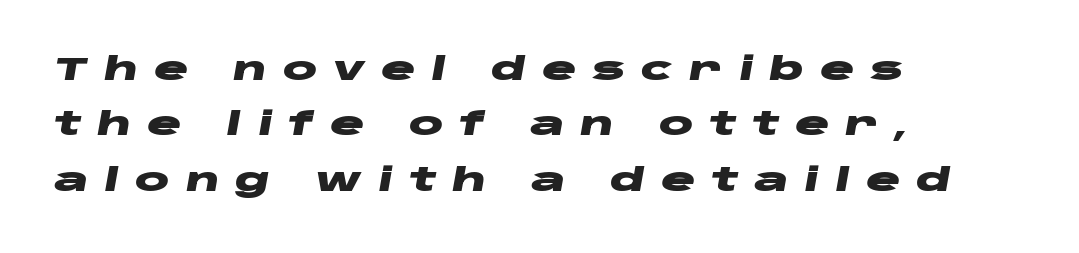
The image shows 32 px heavy, wide type, italic (leaning right); set left-aligned, line spacing 1.73x, unusually wide letter spacing (+0.49 em), not underlined; low stroke contrast and a large x-height.
